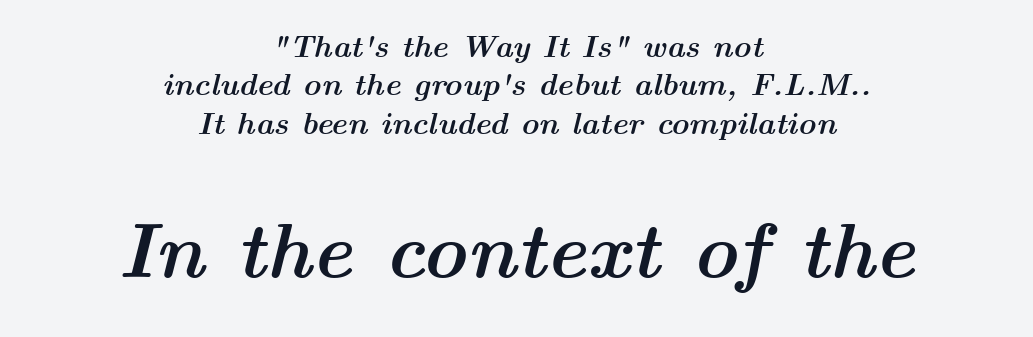
Q: Is the text bold? A: Yes.
Q: Is the text italic (slanted)? A: Yes, it leans right by about 14 degrees.
Q: Is the text underlined? A: No.
Q: How is the paragraph aligned? A: Centered.
Q: Is the spacing between letters normal or unusually wide? A: Normal.
Q: Which block of text is set in a larger size, the first (top) or the second (bottom)? A: The second (bottom) one.
Q: Width (condensed, normal, or wide)? A: Wide.
Q: Stroke contrast? A: Medium.
Q: x-height? A: Medium.
Q: Monospaced? A: No.
